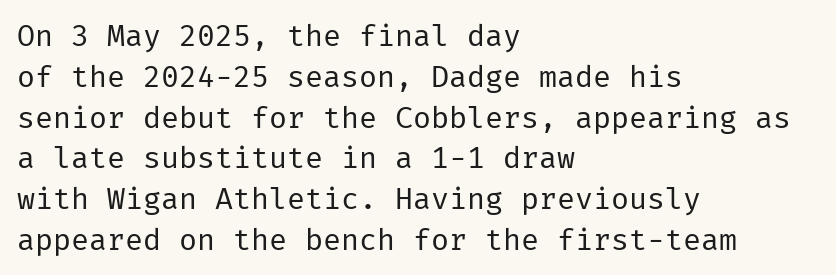
Q: Is the text bold? A: No.
Q: Is the text italic (slanted)? A: No, it is upright.
Q: Is the typeface a serif or a sans-serif typeface? A: Sans-serif.
Q: Is the text underlined? A: No.
Q: How is the paragraph aligned? A: Left-aligned.
Q: Is the spacing between letters normal or unusually wide? A: Normal.
Q: Is the spacing between lines tight, normal or loose? A: Normal.
Q: Width (condensed, normal, or wide)? A: Normal.
Q: Stroke contrast? A: Low.
Q: x-height? A: Medium.
